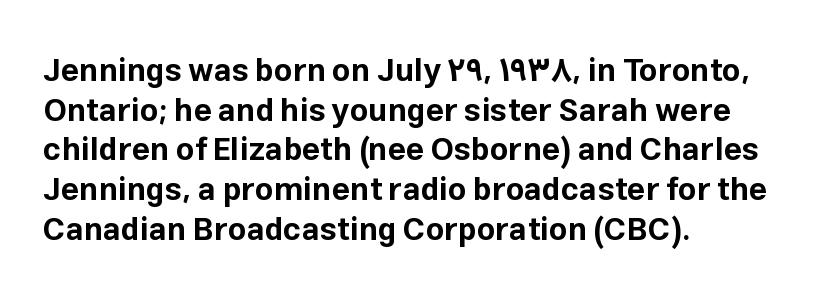
Q: Is the text bold? A: Yes.
Q: Is the text italic (slanted)? A: No, it is upright.
Q: Is the typeface a serif or a sans-serif typeface? A: Sans-serif.
Q: Is the text underlined? A: No.
Q: How is the paragraph aligned? A: Left-aligned.
Q: Is the spacing between letters normal or unusually wide? A: Normal.
Q: Width (condensed, normal, or wide)? A: Normal.
Q: Stroke contrast? A: Low.
Q: x-height? A: Medium.
Q: Monospaced? A: No.
